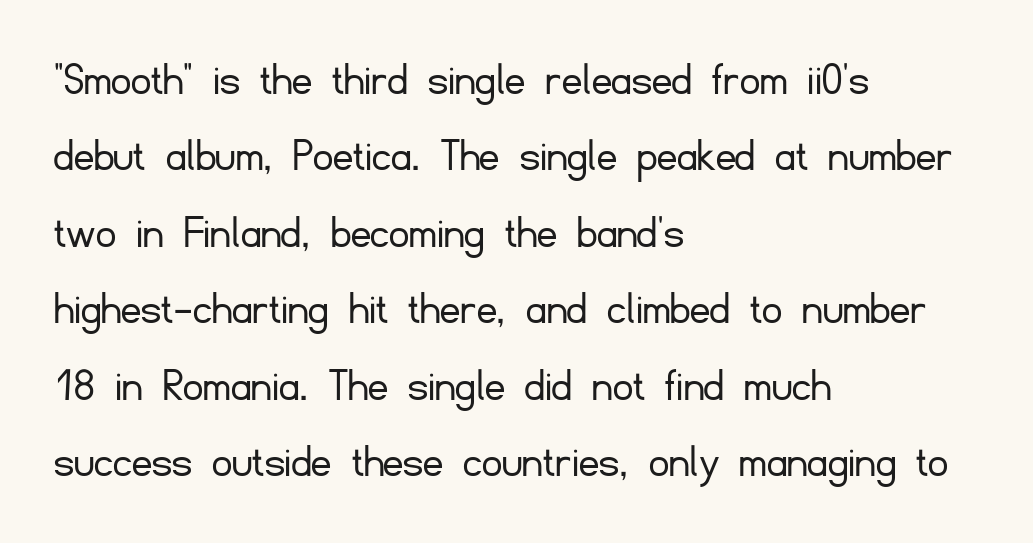
{"serif": "no", "italic": "no", "bold": "no", "weight": "light", "width": "normal", "stroke_contrast": "low", "x_height": "small", "monospaced": "no", "underline": "no", "align": "left", "line_spacing": "normal", "line_spacing_ratio": 1.56, "letter_spacing": "normal", "letter_spacing_em": 0.0, "glyph_px": 49}
